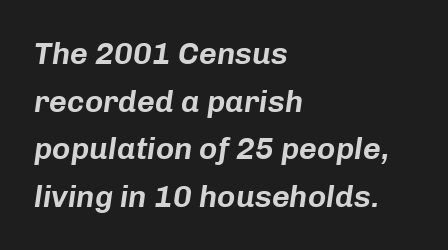
The image shows 31 px text type, italic (leaning right); set left-aligned, normal line spacing (1.54x), normal letter spacing, not underlined; low stroke contrast and a medium x-height.
